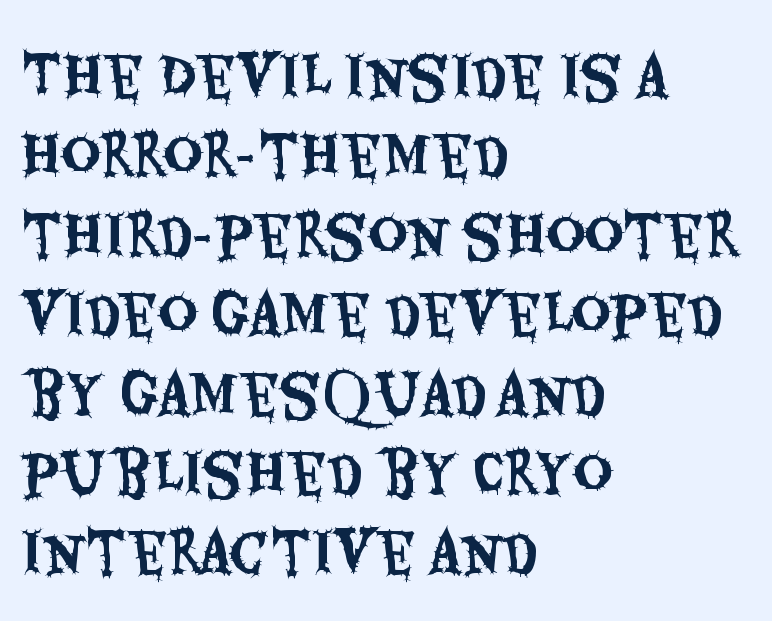
Q: Is the text italic (slanted)? A: No, it is upright.
Q: Is the typeface a serif or a sans-serif typeface? A: Sans-serif.
Q: Is the text underlined? A: No.
Q: How is the paragraph aligned? A: Left-aligned.
Q: Is the spacing between letters normal or unusually wide? A: Normal.
Q: Is the spacing between lines tight, normal or loose? A: Normal.
Q: Width (condensed, normal, or wide)? A: Condensed.
Q: Stroke contrast? A: Medium.
Q: x-height? A: Large.
Q: Monospaced? A: No.
